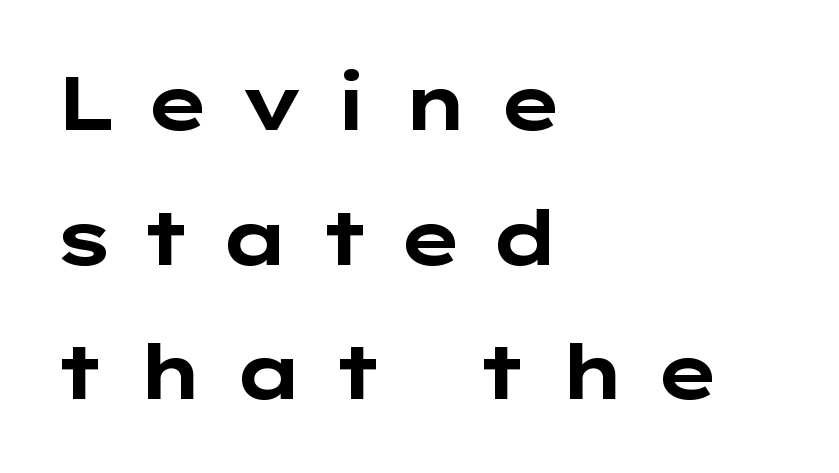
Weight check: bold — yes, fully. This sample uses an upright cut, with every glyph sitting square on the baseline. Stroke terminals: plain, sans-serif. The passage shown is not underscored anywhere. The letters advance in unequal steps, a hallmark of proportional type. The paragraph shown leans on its left margin.
